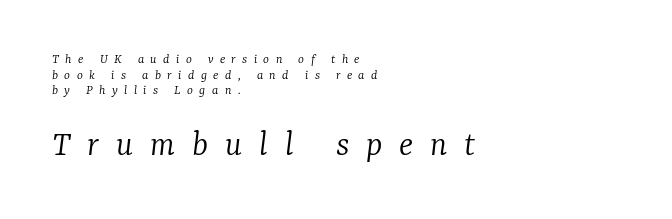
{"serif": "yes", "italic": "yes", "lean": "right", "slant_degrees": 7, "bold": "no", "weight": "light", "width": "normal", "stroke_contrast": "low", "x_height": "medium", "monospaced": "no", "underline": "no", "align": "left", "line_spacing": "tight", "line_spacing_ratio": 1.11, "letter_spacing": "wide", "letter_spacing_em": 0.46, "larger_block": "second", "size_ratio": 2.64, "glyph_px": 37}
